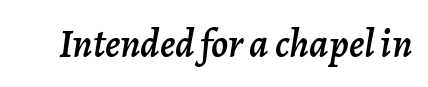
Q: Is the text italic (slanted)? A: Yes, it leans right by about 7 degrees.
Q: Is the text underlined? A: No.
Q: Is the spacing between letters normal or unusually wide? A: Normal.
Q: Width (condensed, normal, or wide)? A: Normal.
Q: Stroke contrast? A: Low.
Q: x-height? A: Medium.
Q: Monospaced? A: No.
